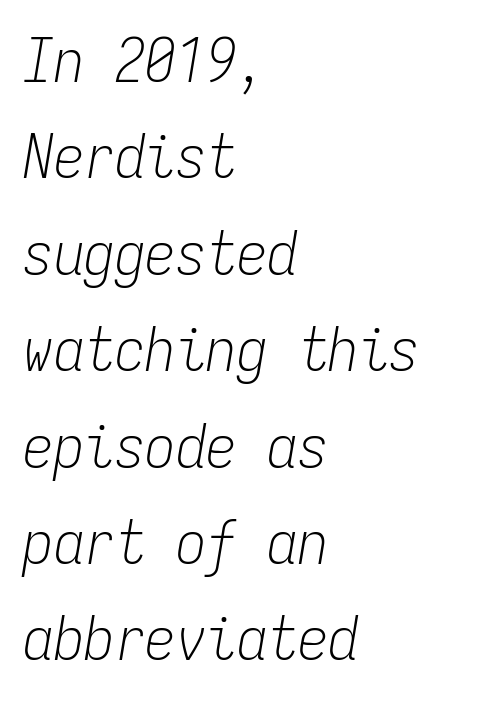
The image shows 61 px light, condensed type, italic (leaning right), monospaced; set left-aligned, normal line spacing (1.58x), normal letter spacing, not underlined; low stroke contrast and a medium x-height.
